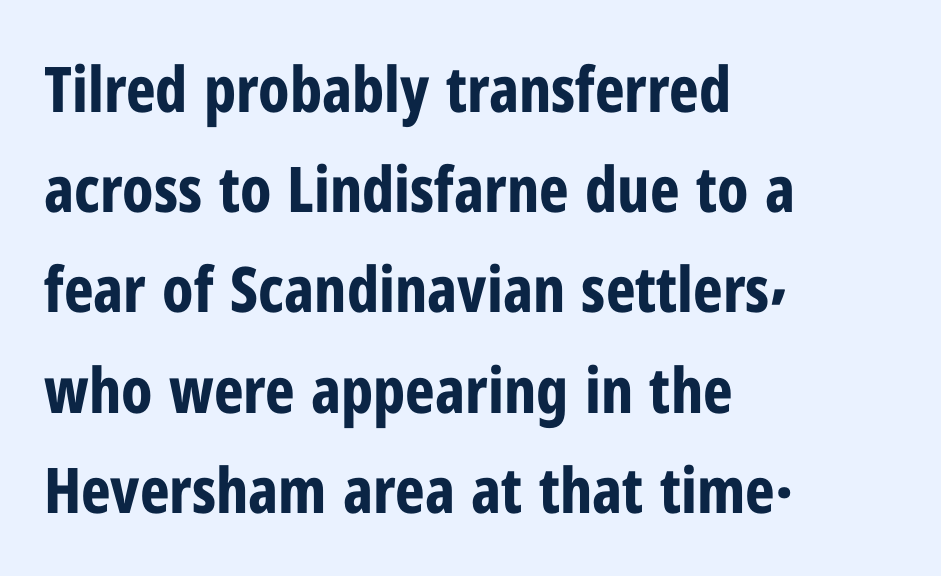
The image shows 63 px bold, condensed sans-serif type, upright; set left-aligned, normal line spacing (1.59x), normal letter spacing, not underlined; low stroke contrast and a medium x-height.
